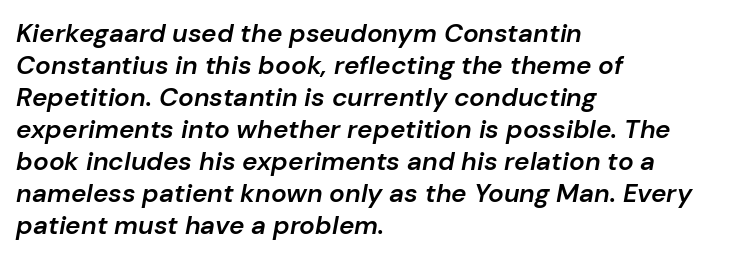
Q: Is the text bold? A: Semi-bold.
Q: Is the text italic (slanted)? A: Yes, it leans right by about 10 degrees.
Q: Is the text underlined? A: No.
Q: How is the paragraph aligned? A: Left-aligned.
Q: Is the spacing between letters normal or unusually wide? A: Normal.
